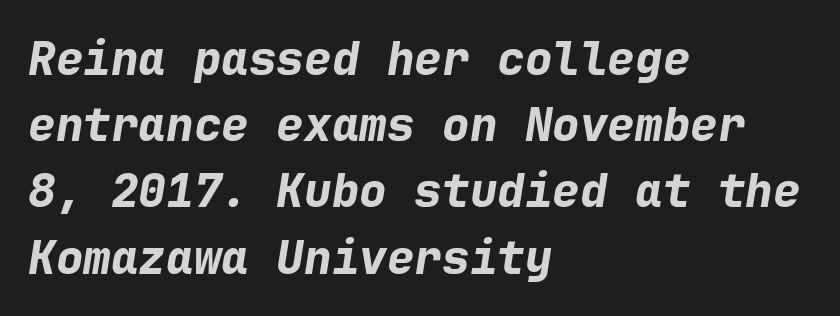
{"italic": "yes", "lean": "right", "slant_degrees": 9, "bold": "yes", "weight": "bold", "width": "normal", "stroke_contrast": "low", "x_height": "medium", "monospaced": "yes", "underline": "no", "align": "left", "line_spacing": "normal", "line_spacing_ratio": 1.44, "letter_spacing": "normal", "letter_spacing_em": 0.0, "glyph_px": 46}
